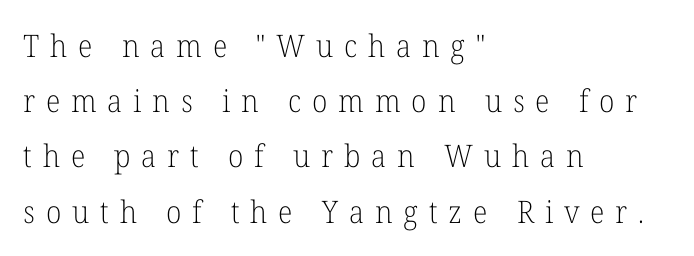
Unlike a clean sans, this face finishes its strokes with serifs. Do the characters align in a grid? No, the font is proportional. Each row of text sits above clean, open space. The lines are quadded left.
